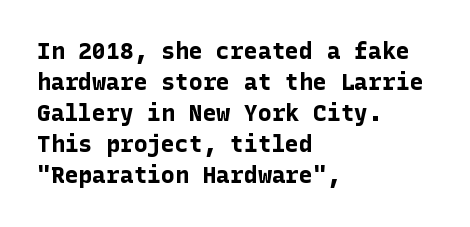
Q: Is the text bold? A: Yes.
Q: Is the text italic (slanted)? A: No, it is upright.
Q: Is the text underlined? A: No.
Q: How is the paragraph aligned? A: Left-aligned.
Q: Is the spacing between letters normal or unusually wide? A: Normal.
Q: Is the spacing between lines tight, normal or loose? A: Normal.
